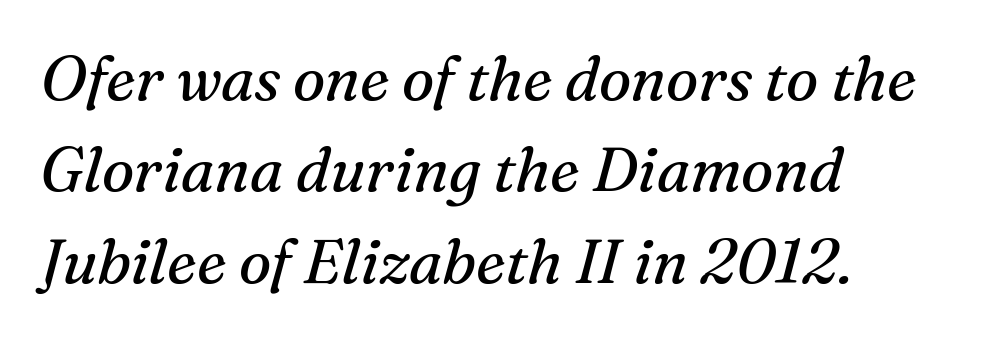
Q: Is the text bold? A: No.
Q: Is the text italic (slanted)? A: Yes, it leans right by about 16 degrees.
Q: Is the typeface a serif or a sans-serif typeface? A: Serif.
Q: Is the text underlined? A: No.
Q: How is the paragraph aligned? A: Left-aligned.
Q: Is the spacing between letters normal or unusually wide? A: Normal.
Q: Is the spacing between lines tight, normal or loose? A: Normal.
Q: Width (condensed, normal, or wide)? A: Normal.
Q: Stroke contrast? A: Medium.
Q: x-height? A: Medium.
Q: Monospaced? A: No.
